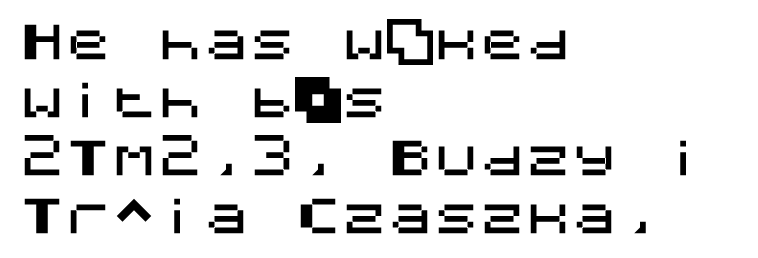
Ordinary non-slanted type is in use. The type family on display is of the sans-serif kind. Default kerning and tracking; the words read as compact shapes. Notice how descenders clear the ascenders below comfortably — that's standard leading. The lines are quadded left.
